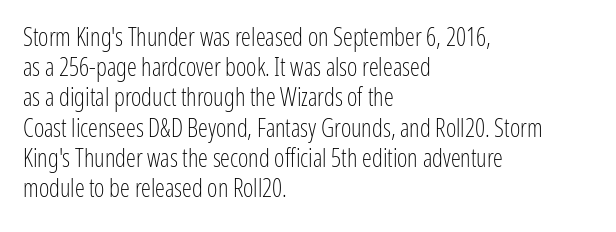
In terms of posture, this sample is upright. The rendering keeps characters at their native spacing. Caption: face not bold, strokes unweighted. The string is rendered with underlining switched off. Horizontal alignment here is leftward, the default for most running prose.
